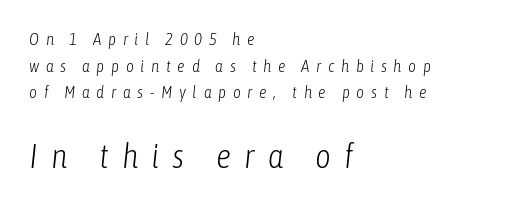
Q: Is the text bold? A: No.
Q: Is the text italic (slanted)? A: Yes, it leans right by about 6 degrees.
Q: Is the text underlined? A: No.
Q: How is the paragraph aligned? A: Left-aligned.
Q: Is the spacing between letters normal or unusually wide? A: Unusually wide.
Q: Is the spacing between lines tight, normal or loose? A: Normal.
Q: Which block of text is set in a larger size, the first (top) or the second (bottom)? A: The second (bottom) one.
Q: Width (condensed, normal, or wide)? A: Condensed.
Q: Stroke contrast? A: Low.
Q: x-height? A: Medium.
Q: Monospaced? A: No.
